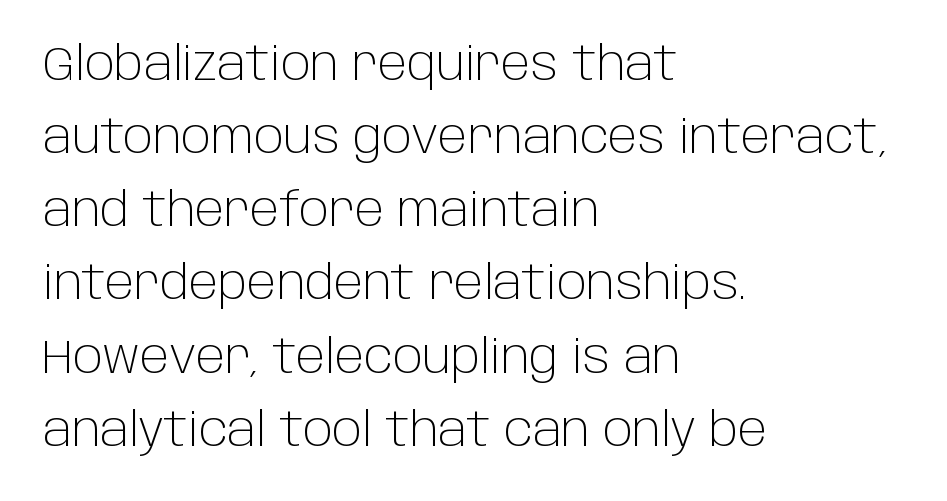
The image shows 46 px light sans-serif type, upright; set left-aligned, normal line spacing (1.59x), normal letter spacing, not underlined; low stroke contrast and a large x-height.
